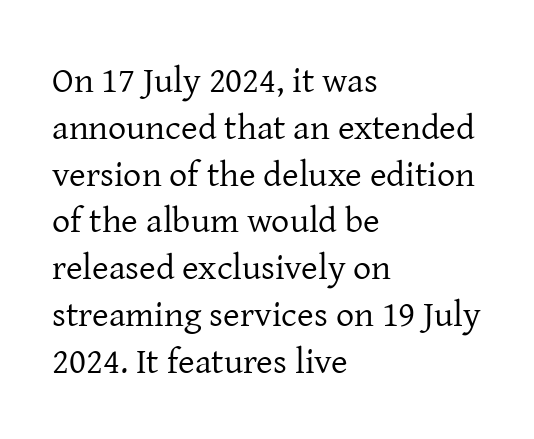
Q: Is the text bold? A: No.
Q: Is the text italic (slanted)? A: No, it is upright.
Q: Is the typeface a serif or a sans-serif typeface? A: Serif.
Q: Is the text underlined? A: No.
Q: How is the paragraph aligned? A: Left-aligned.
Q: Is the spacing between letters normal or unusually wide? A: Normal.
Q: Is the spacing between lines tight, normal or loose? A: Normal.
Q: Width (condensed, normal, or wide)? A: Normal.
Q: Stroke contrast? A: Low.
Q: x-height? A: Medium.
Q: Monospaced? A: No.
